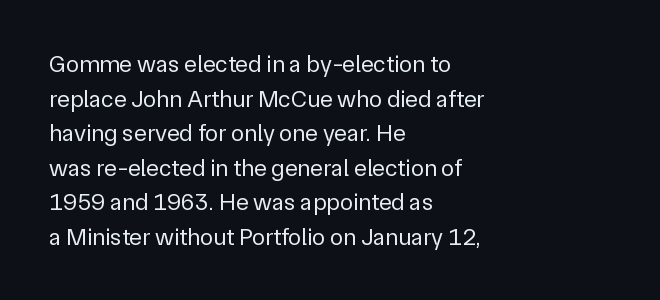
Regarding leading, the lines here are spaced in the standard way. The letters look calm and open, with moderate or lighter stems. Layout note: lines flush left. The rendering keeps characters at their native spacing. The lettering stays uniformly vertical, giving the passage a roman look. Underline: absent.
